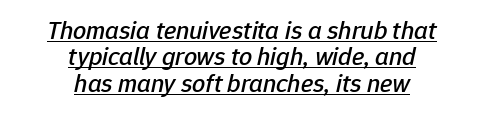
The image shows 26 px text type, italic (leaning right); set centered, tight line spacing (1.01x), normal letter spacing, underlined.
